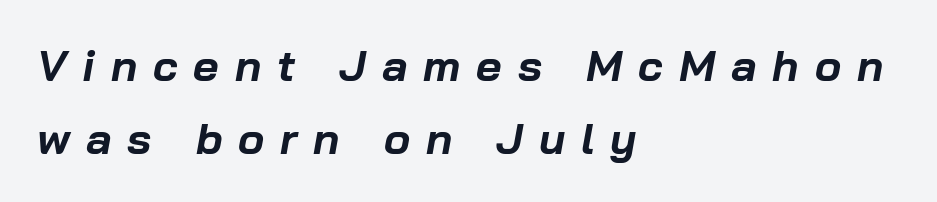
{"italic": "yes", "lean": "right", "slant_degrees": 10, "bold": "yes", "weight": "bold", "width": "normal", "stroke_contrast": "low", "x_height": "medium", "monospaced": "no", "underline": "no", "align": "left", "line_spacing": "normal", "line_spacing_ratio": 1.65, "letter_spacing": "wide", "letter_spacing_em": 0.36, "glyph_px": 44}
